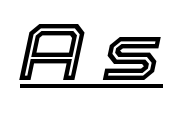
The horizontal fit of the characters is loose and conspicuously gappy. Looks like regular typesetting: each glyph gets only the width it needs. Compared with ordinary roman type, these characters are visibly tilted. Quick note: underline on.
